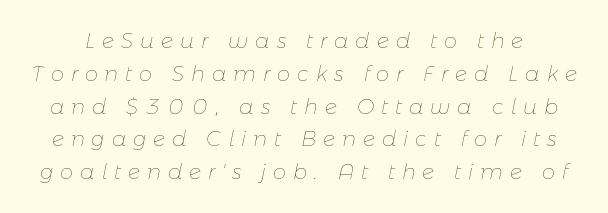
Q: Is the text bold? A: No.
Q: Is the text italic (slanted)? A: Yes, it leans right by about 11 degrees.
Q: Is the text underlined? A: No.
Q: Is the spacing between letters normal or unusually wide? A: Unusually wide.
Q: Is the spacing between lines tight, normal or loose? A: Normal.
